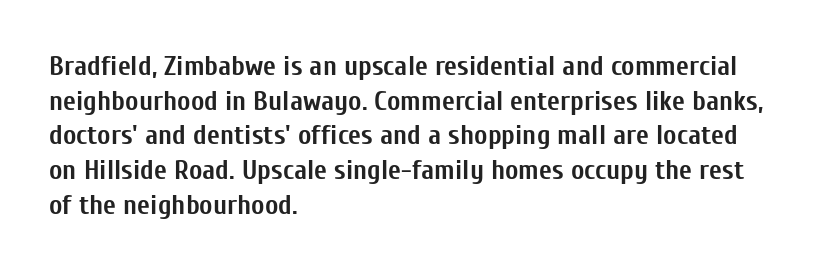
{"serif": "no", "italic": "no", "bold": "yes", "weight": "semibold", "width": "condensed", "stroke_contrast": "low", "x_height": "medium", "monospaced": "no", "underline": "no", "align": "left", "line_spacing_ratio": 1.24, "letter_spacing": "normal", "letter_spacing_em": 0.0, "glyph_px": 28}
